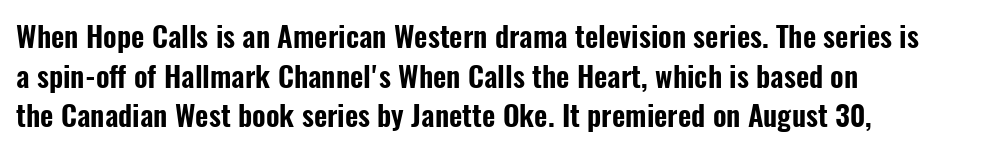
Look at the tracking — it's just the regular setting, nothing added. The zone under the glyphs is completely vacant. These lines sit exactly where default settings would place them. The rendering uses natural spacing where letterforms have individual widths.
